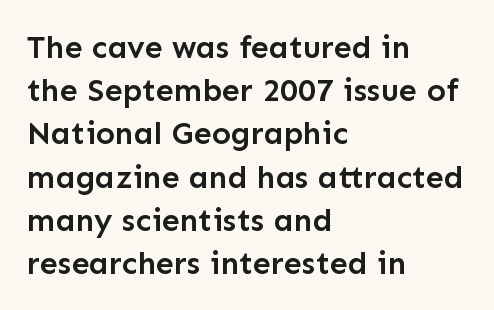
{"serif": "no", "italic": "no", "bold": "semi", "weight": "semibold", "width": "normal", "stroke_contrast": "low", "x_height": "medium", "monospaced": "no", "underline": "no", "align": "left", "line_spacing": "normal", "line_spacing_ratio": 1.35, "letter_spacing": "normal", "letter_spacing_em": 0.0, "glyph_px": 32}
